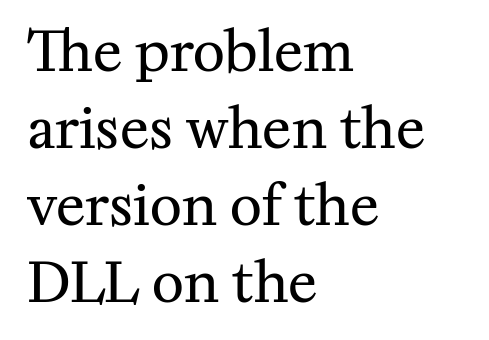
{"serif": "yes", "italic": "no", "bold": "no", "weight": "regular", "width": "normal", "stroke_contrast": "medium", "x_height": "medium", "monospaced": "no", "underline": "no", "align": "left", "line_spacing": "normal", "line_spacing_ratio": 1.4, "letter_spacing": "normal", "letter_spacing_em": 0.0, "glyph_px": 55}
